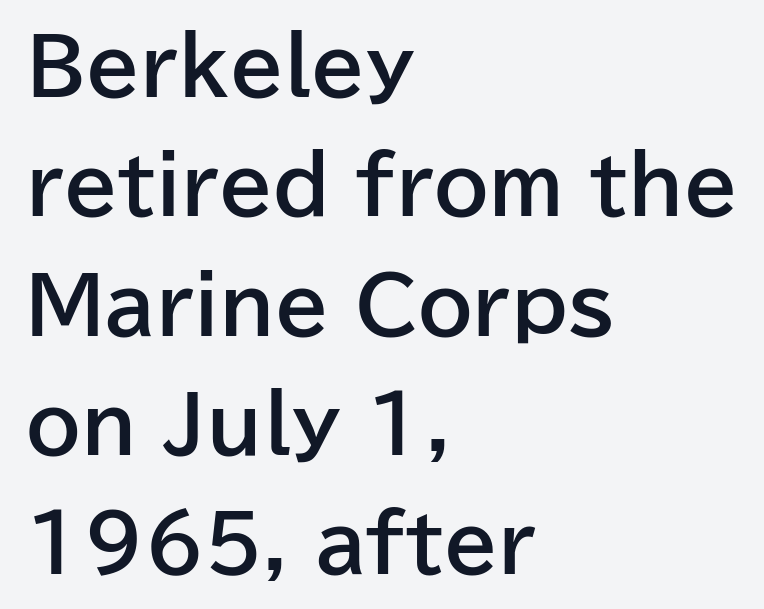
Q: Is the text bold? A: Yes.
Q: Is the text italic (slanted)? A: No, it is upright.
Q: Is the typeface a serif or a sans-serif typeface? A: Sans-serif.
Q: Is the text underlined? A: No.
Q: How is the paragraph aligned? A: Left-aligned.
Q: Is the spacing between letters normal or unusually wide? A: Normal.
Q: Is the spacing between lines tight, normal or loose? A: Normal.
Q: Width (condensed, normal, or wide)? A: Normal.
Q: Stroke contrast? A: Low.
Q: x-height? A: Medium.
Q: Monospaced? A: No.
